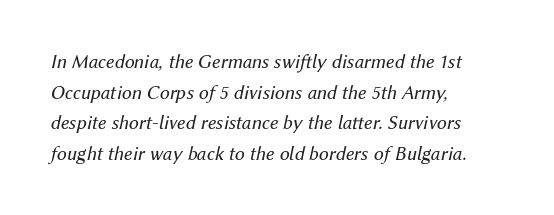
These lines stack with their left ends in a neat column. Counters stay open thanks to moderate or lighter strokes. Does the lettering tilt? It does — this is italic. How would I describe the line gaps? Plain and ordinary. The zone under the glyphs is completely vacant.
